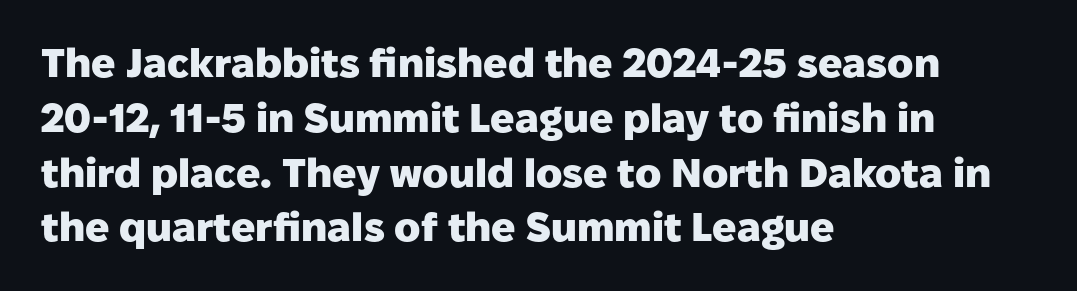
A typesetter would mark this as roman, not italic. Type style note: lacks serifs. The glyphs have the mass of a bold cut. Looks like regular typesetting: each glyph gets only the width it needs. Where is the straight margin? On the left.
